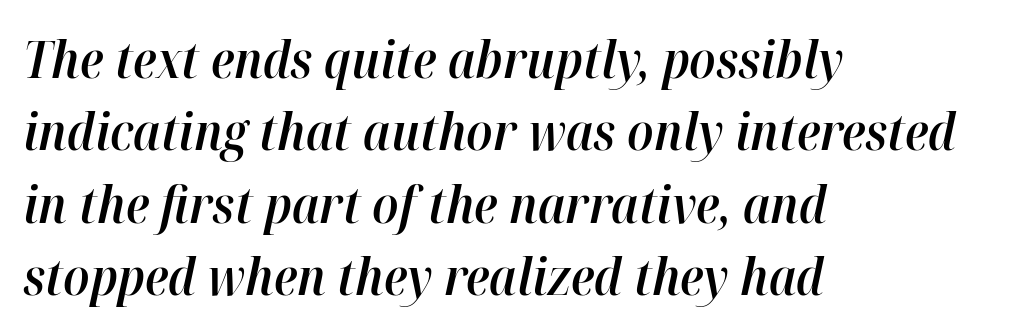
{"italic": "yes", "lean": "right", "slant_degrees": 12, "bold": "semi", "weight": "semibold", "width": "normal", "stroke_contrast": "high", "x_height": "medium", "monospaced": "no", "underline": "no", "align": "left", "line_spacing": "normal", "line_spacing_ratio": 1.42, "letter_spacing": "normal", "letter_spacing_em": 0.0, "glyph_px": 51}
